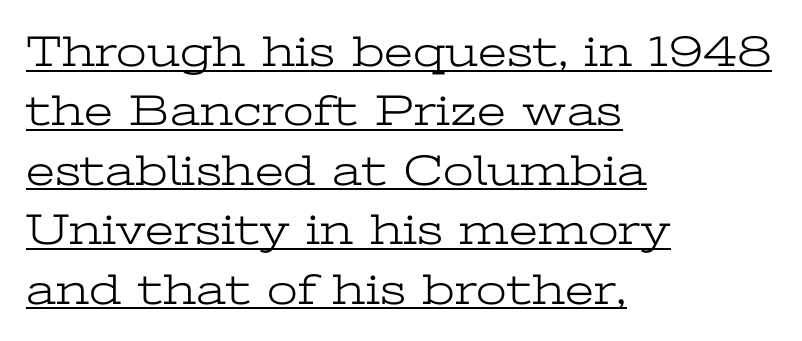
Glance below the letters and you will spot a drawn line. In CSS terms this would be text-align: left. The designer went with a serif here, giving each stem small feet. Does extra space separate the letters? No, they use regular spacing. Quick note: not italic, upright. No heavy texture on the line: the type isn't bold.
